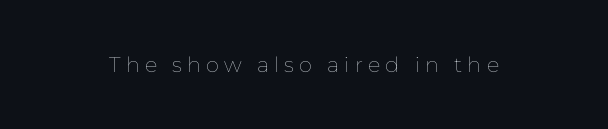
Weight class: somewhere from thin through regular. Posture: straight, roman, zero tilt. Beneath every word, the page is bare. Glyph-to-glyph distance is far greater than everyday printed text.
